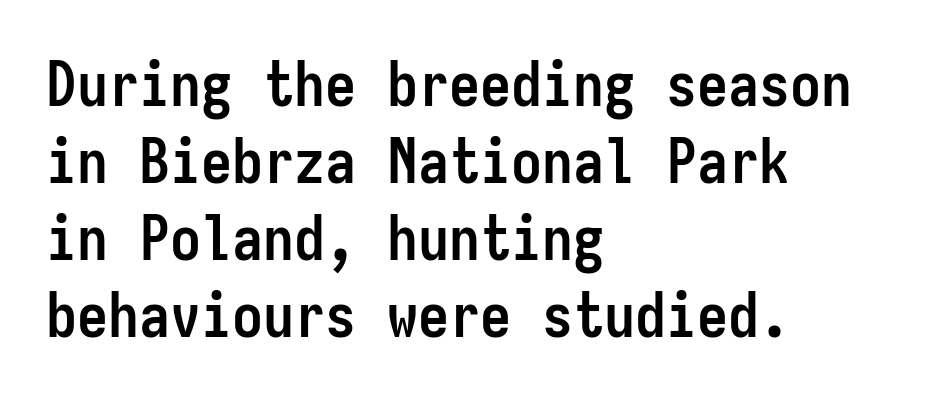
The image shows 62 px semibold, condensed sans-serif type, upright, monospaced; set left-aligned, line spacing 1.24x, normal letter spacing, not underlined; low stroke contrast and a medium x-height.
